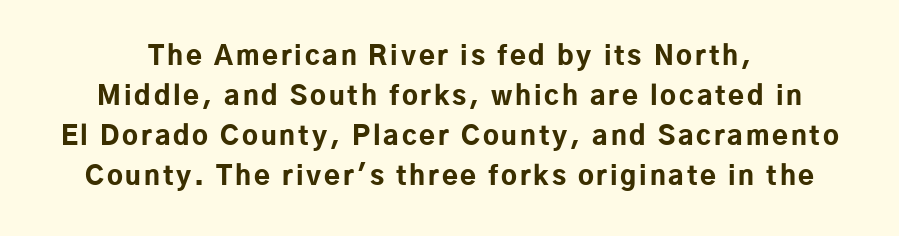
Q: Is the text bold? A: Yes.
Q: Is the text italic (slanted)? A: No, it is upright.
Q: Is the text underlined? A: No.
Q: Is the spacing between lines tight, normal or loose? A: Normal.
